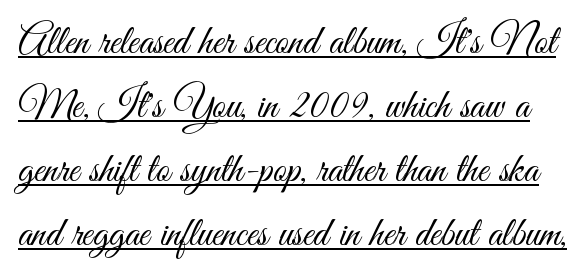
The horizontal fit of the characters is conventional and even. What's the leading like? Ordinary, nothing unusual. A light-to-regular cut is what we see here. Emphasis is given by a line drawn under the lettering.
